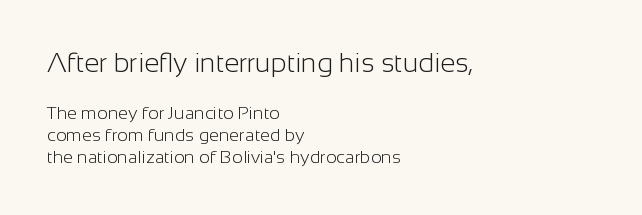
The image shows 27 px text type, upright; set left-aligned, line spacing 1.23x, normal letter spacing, not underlined; the first (top) block is 1.5x larger.
